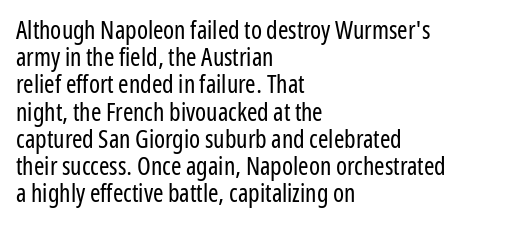
{"italic": "no", "bold": "no", "underline": "no", "align": "left", "line_spacing": "tight", "line_spacing_ratio": 1.09, "letter_spacing": "normal", "letter_spacing_em": 0.0, "glyph_px": 25}
